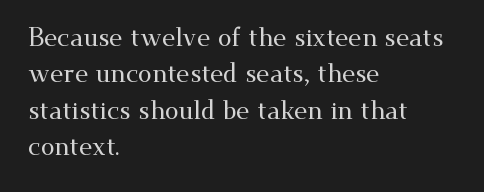
The image shows 25 px text type, upright; set left-aligned, normal line spacing (1.46x), normal letter spacing, not underlined.
